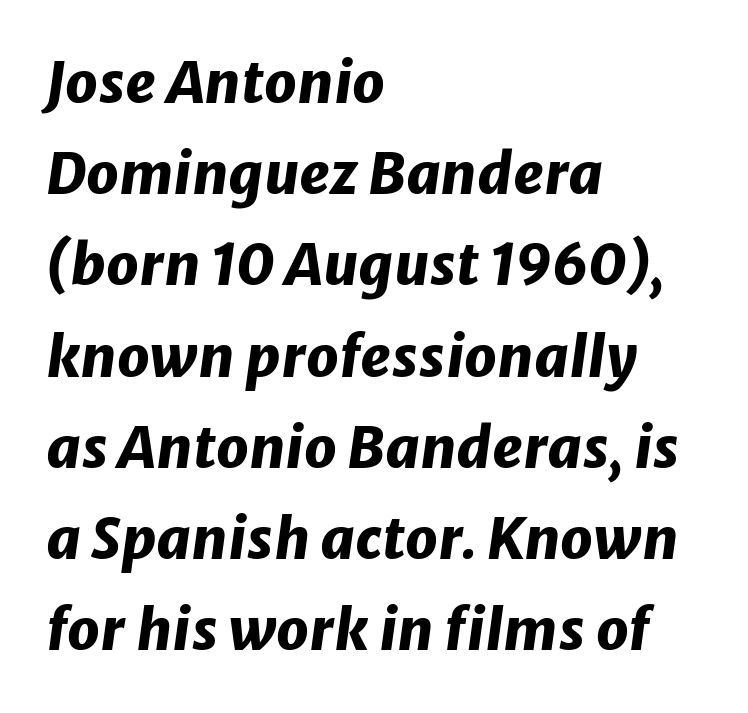
Q: Is the text bold? A: Yes.
Q: Is the text italic (slanted)? A: Yes, it leans right by about 8 degrees.
Q: Is the text underlined? A: No.
Q: How is the paragraph aligned? A: Left-aligned.
Q: Is the spacing between letters normal or unusually wide? A: Normal.
Q: Is the spacing between lines tight, normal or loose? A: Normal.
Q: Width (condensed, normal, or wide)? A: Normal.
Q: Stroke contrast? A: Low.
Q: x-height? A: Medium.
Q: Monospaced? A: No.
